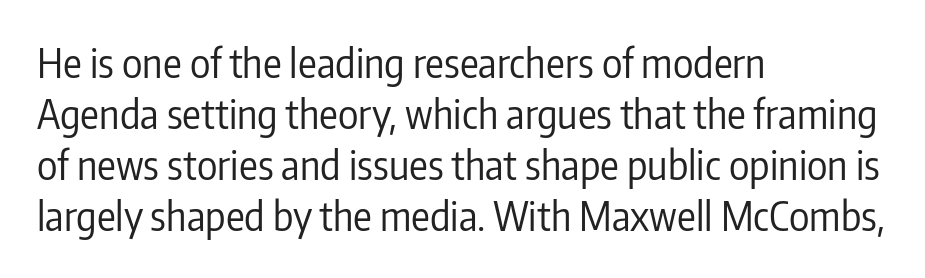
{"serif": "no", "italic": "no", "bold": "no", "weight": "regular", "width": "condensed", "stroke_contrast": "low", "x_height": "medium", "monospaced": "no", "underline": "no", "align": "left", "line_spacing": "normal", "line_spacing_ratio": 1.31, "letter_spacing": "normal", "letter_spacing_em": 0.0, "glyph_px": 39}
